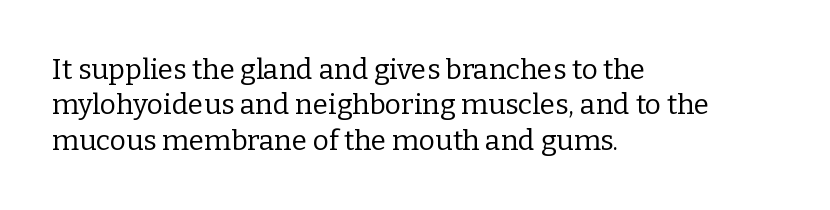
Q: Is the text bold? A: No.
Q: Is the text italic (slanted)? A: No, it is upright.
Q: Is the typeface a serif or a sans-serif typeface? A: Serif.
Q: Is the text underlined? A: No.
Q: How is the paragraph aligned? A: Left-aligned.
Q: Is the spacing between letters normal or unusually wide? A: Normal.
Q: Is the spacing between lines tight, normal or loose? A: Normal.
Q: Width (condensed, normal, or wide)? A: Normal.
Q: Stroke contrast? A: Low.
Q: x-height? A: Medium.
Q: Monospaced? A: No.
